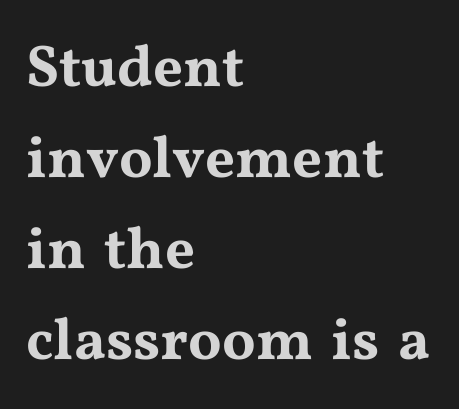
Every character sits straight up, as roman type does. The glyphs in this specimen are seriffed. Nothing unusual about the tracking: characters are spaced as the font intends. A classic flush-left, rag-right setting is used for this passage. Think of a printed novel: that variable character pitch is what you see here. Successive baselines arrive at the customary interval.
